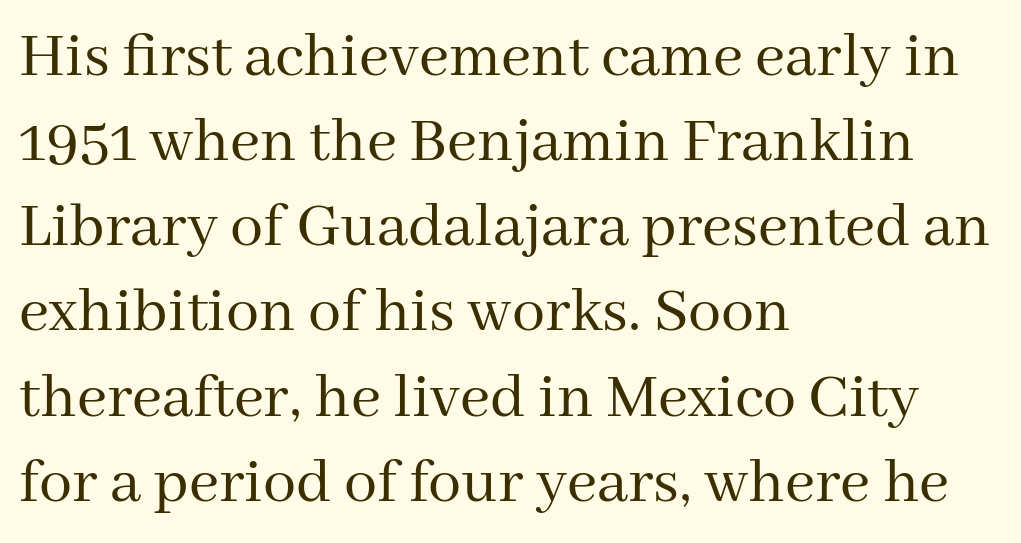
{"serif": "yes", "italic": "no", "bold": "no", "weight": "regular", "width": "normal", "stroke_contrast": "medium", "x_height": "medium", "monospaced": "no", "underline": "no", "align": "left", "line_spacing": "normal", "line_spacing_ratio": 1.29, "letter_spacing": "normal", "letter_spacing_em": 0.0, "glyph_px": 66}
